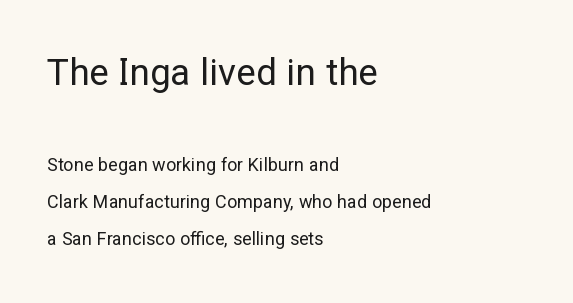
The passage shown is typed in a proportional face where columns would drift. The glyphs are unaccompanied by any horizontal stroke below them. Nope, not italic — everything's standing straight. Successive baselines arrive slowly, with a big drop between each. Bold? No — there's no thickening of the strokes.
